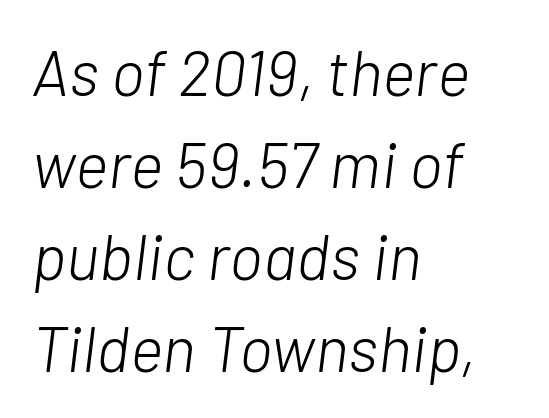
Q: Is the text bold? A: No.
Q: Is the text italic (slanted)? A: Yes, it leans right by about 7 degrees.
Q: Is the text underlined? A: No.
Q: How is the paragraph aligned? A: Left-aligned.
Q: Is the spacing between letters normal or unusually wide? A: Normal.
Q: Is the spacing between lines tight, normal or loose? A: Normal.
Q: Width (condensed, normal, or wide)? A: Normal.
Q: Stroke contrast? A: Low.
Q: x-height? A: Medium.
Q: Monospaced? A: No.
